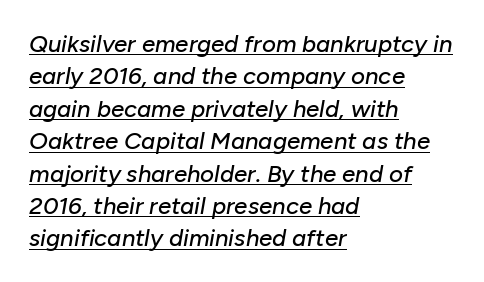
The passage shown is underscored from start to finish. A typesetter would call this zero additional tracking. Leftover space on each line is placed entirely after the last word. Each new line begins a customary step beneath the previous one. Looking at the ascenders, they clearly lean.
